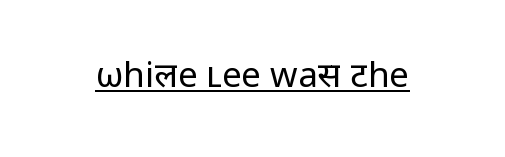
{"serif": "no", "italic": "no", "bold": "no", "weight": "regular", "width": "normal", "stroke_contrast": "low", "x_height": "medium", "monospaced": "no", "underline": "yes", "letter_spacing": "normal", "letter_spacing_em": 0.0, "glyph_px": 35}
